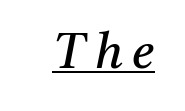
The image shows 49 px regular-weight serif type, italic (leaning right); set underlined; medium stroke contrast and a medium x-height.
